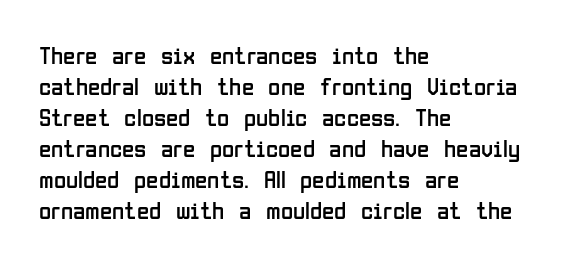
The image shows 25 px text type, upright; set left-aligned, line spacing 1.24x, normal letter spacing, not underlined.
